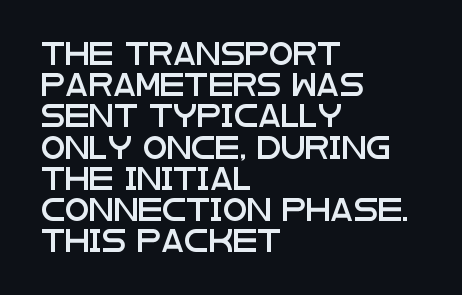
The image shows 22 px text type, upright; set left-aligned, normal line spacing (1.42x), normal letter spacing, not underlined.
